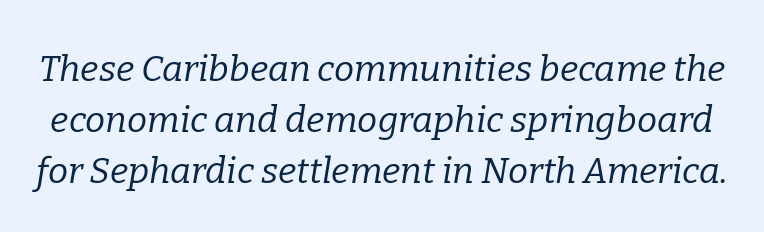
{"serif": "yes", "italic": "yes", "lean": "right", "slant_degrees": 9, "bold": "no", "weight": "regular", "width": "normal", "stroke_contrast": "low", "x_height": "medium", "monospaced": "no", "underline": "no", "line_spacing": "normal", "line_spacing_ratio": 1.41, "letter_spacing": "normal", "letter_spacing_em": 0.0, "glyph_px": 36}
